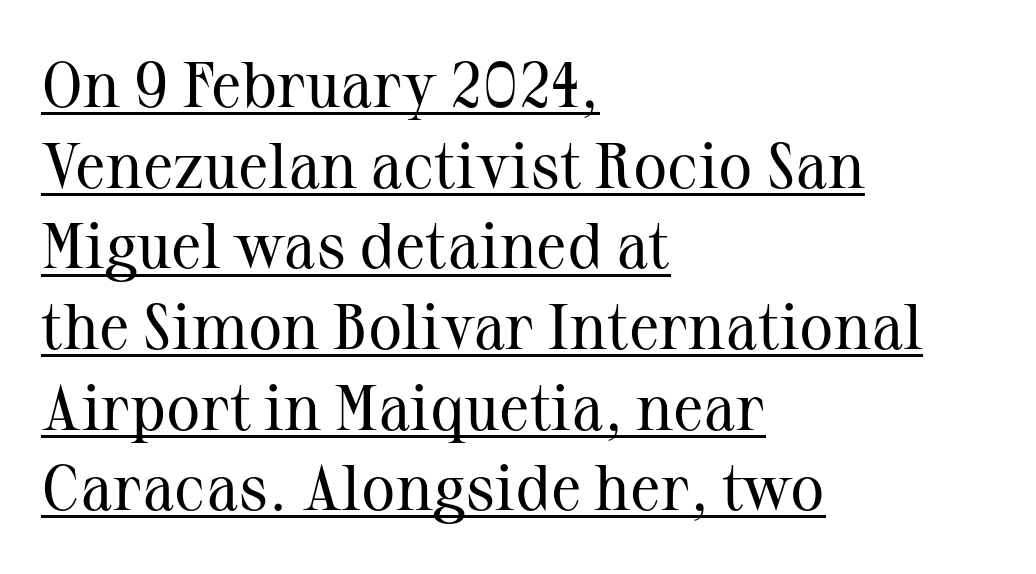
{"serif": "yes", "italic": "no", "bold": "no", "weight": "regular", "width": "normal", "stroke_contrast": "medium", "x_height": "medium", "monospaced": "no", "underline": "yes", "align": "left", "line_spacing": "normal", "line_spacing_ratio": 1.26, "letter_spacing": "normal", "letter_spacing_em": 0.0, "glyph_px": 64}
